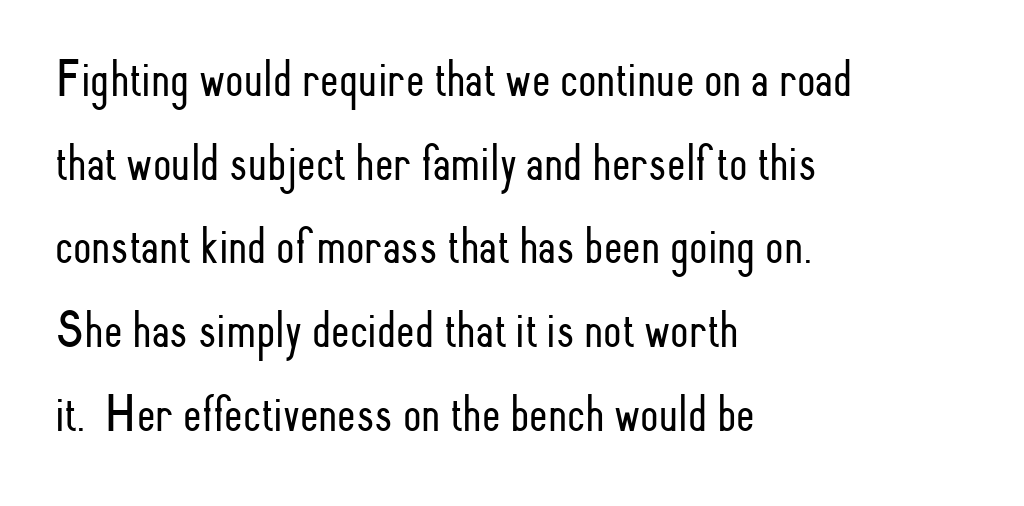
Q: Is the text bold? A: No.
Q: Is the text italic (slanted)? A: No, it is upright.
Q: Is the typeface a serif or a sans-serif typeface? A: Sans-serif.
Q: Is the text underlined? A: No.
Q: How is the paragraph aligned? A: Left-aligned.
Q: Is the spacing between letters normal or unusually wide? A: Normal.
Q: Is the spacing between lines tight, normal or loose? A: Normal.
Q: Width (condensed, normal, or wide)? A: Condensed.
Q: Stroke contrast? A: Low.
Q: x-height? A: Small.
Q: Monospaced? A: No.
